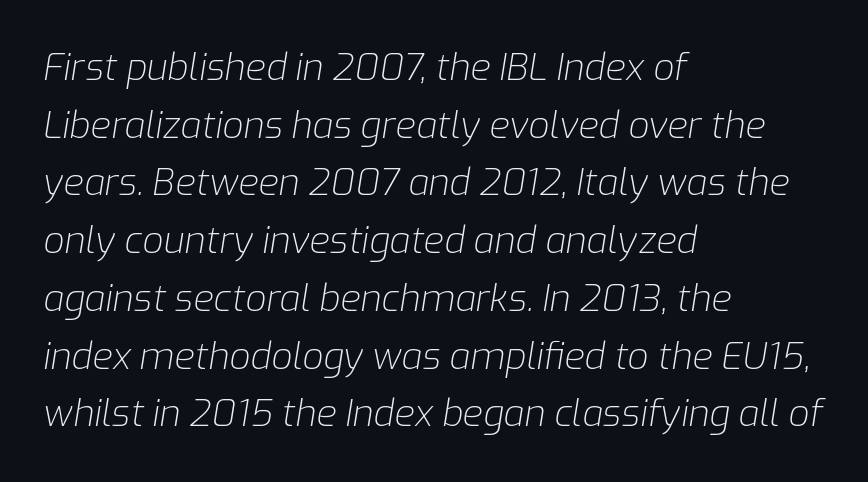
Q: Is the text bold? A: No.
Q: Is the text italic (slanted)? A: Yes, it leans right by about 9 degrees.
Q: Is the text underlined? A: No.
Q: How is the paragraph aligned? A: Left-aligned.
Q: Is the spacing between letters normal or unusually wide? A: Normal.
Q: Is the spacing between lines tight, normal or loose? A: Normal.
Q: Width (condensed, normal, or wide)? A: Normal.
Q: Stroke contrast? A: Low.
Q: x-height? A: Medium.
Q: Monospaced? A: No.
